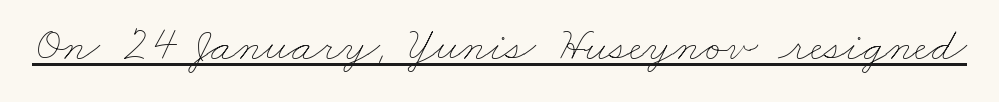
Inter-character spacing is left at the font's built-in metrics. Caption: lettering with a line underneath. The face looks like a standard text weight, possibly lighter. Spacing verdict: proportional, widths tailored to each character.
